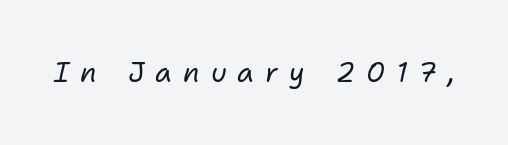
Q: Is the text bold? A: No.
Q: Is the text italic (slanted)? A: Yes, it leans right by about 11 degrees.
Q: Is the text underlined? A: No.
Q: Is the spacing between letters normal or unusually wide? A: Unusually wide.
